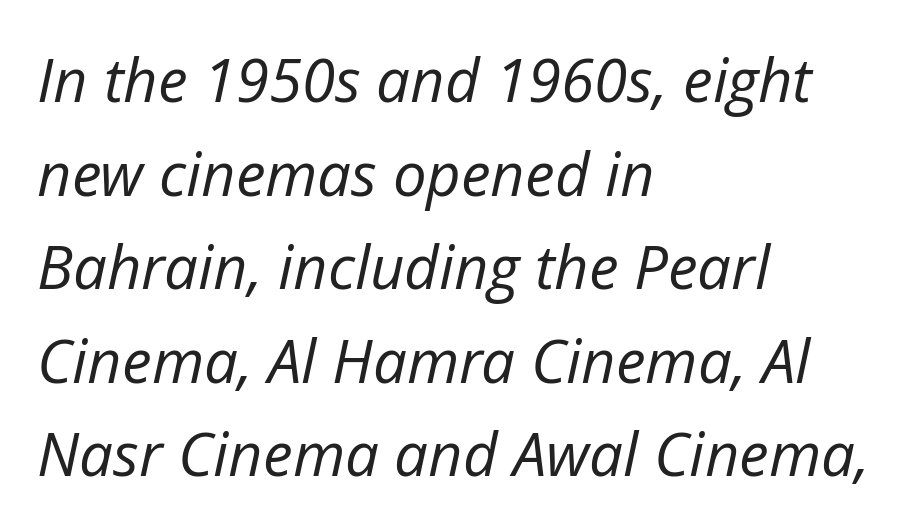
{"italic": "yes", "lean": "right", "slant_degrees": 12, "bold": "no", "weight": "regular", "width": "normal", "stroke_contrast": "low", "x_height": "medium", "monospaced": "no", "underline": "no", "align": "left", "line_spacing": "normal", "line_spacing_ratio": 1.56, "letter_spacing": "normal", "letter_spacing_em": 0.0, "glyph_px": 60}
